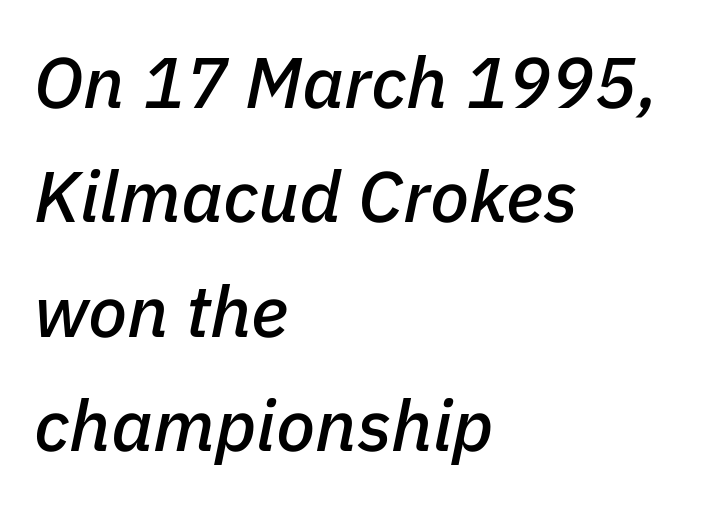
{"italic": "yes", "lean": "right", "slant_degrees": 11, "width": "normal", "stroke_contrast": "low", "x_height": "medium", "monospaced": "no", "underline": "no", "align": "left", "line_spacing": "normal", "line_spacing_ratio": 1.59, "letter_spacing": "normal", "letter_spacing_em": 0.0, "glyph_px": 72}
